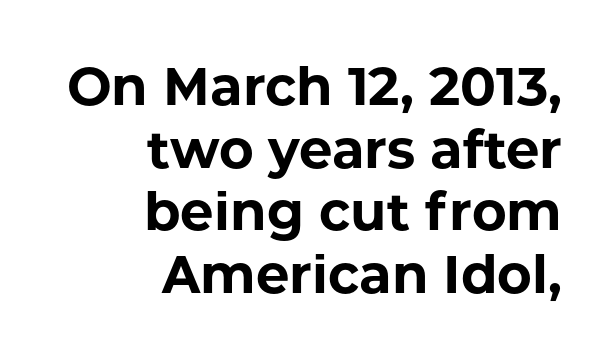
The image shows 53 px bold sans-serif type, upright; set right-aligned, line spacing 1.18x, normal letter spacing, not underlined; low stroke contrast and a medium x-height.
